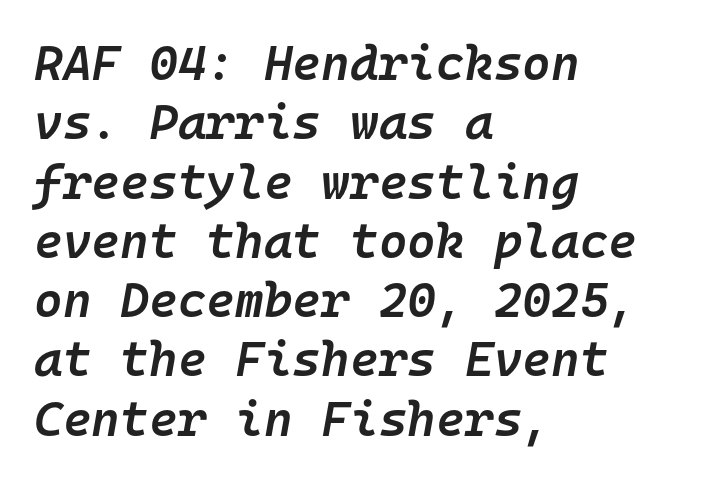
Q: Is the text bold? A: Semi-bold.
Q: Is the text italic (slanted)? A: Yes, it leans right by about 10 degrees.
Q: Is the text underlined? A: No.
Q: How is the paragraph aligned? A: Left-aligned.
Q: Is the spacing between letters normal or unusually wide? A: Normal.
Q: Width (condensed, normal, or wide)? A: Normal.
Q: Stroke contrast? A: Low.
Q: x-height? A: Medium.
Q: Monospaced? A: Yes.
